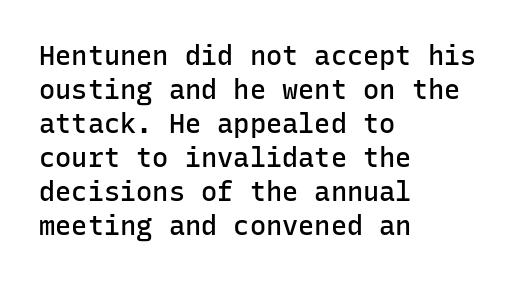
The type sits square on the baseline with zero lean. A clean baseline with only descenders dipping below it. This sample is left-justified, so line endings fall wherever the words run out. Characters follow at the spacing the type designer built in. The font is running at a semibold setting, under full bold. This block has exactly the height ordinary leading produces.
